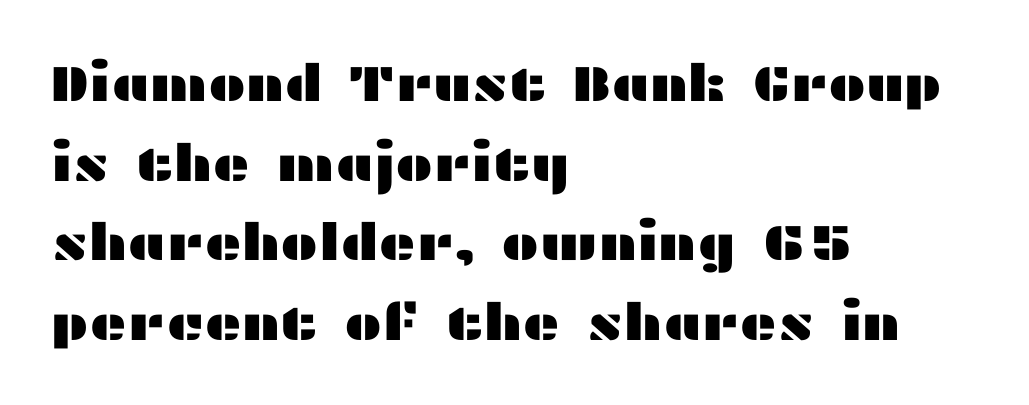
The lettering stays uniformly vertical, giving the passage a roman look. The gap between lines stays unmarked. Horizontal alignment here is leftward, the default for most running prose. Short note: letters normally spaced. Spacing verdict: proportional, widths tailored to each character.
